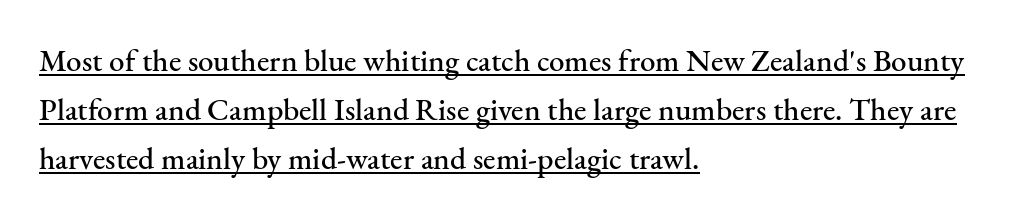
Q: Is the text italic (slanted)? A: No, it is upright.
Q: Is the typeface a serif or a sans-serif typeface? A: Serif.
Q: Is the text underlined? A: Yes.
Q: How is the paragraph aligned? A: Left-aligned.
Q: Is the spacing between letters normal or unusually wide? A: Normal.
Q: Is the spacing between lines tight, normal or loose? A: Normal.
Q: Width (condensed, normal, or wide)? A: Normal.
Q: Stroke contrast? A: Medium.
Q: x-height? A: Small.
Q: Monospaced? A: No.
